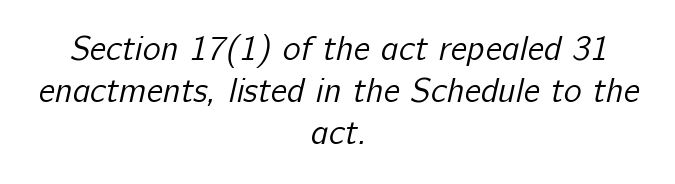
Horizontal alignment here is central, giving a formal, balanced look. Just letters on the line, the space beneath them empty. This sample uses a sans-serif face. You could not count columns in this text — the font is proportionally spaced.
